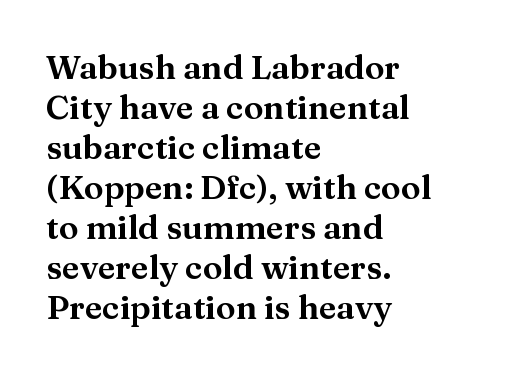
The image shows 33 px serif type, upright; set left-aligned, line spacing 1.21x, normal letter spacing, not underlined; medium stroke contrast and a medium x-height.
